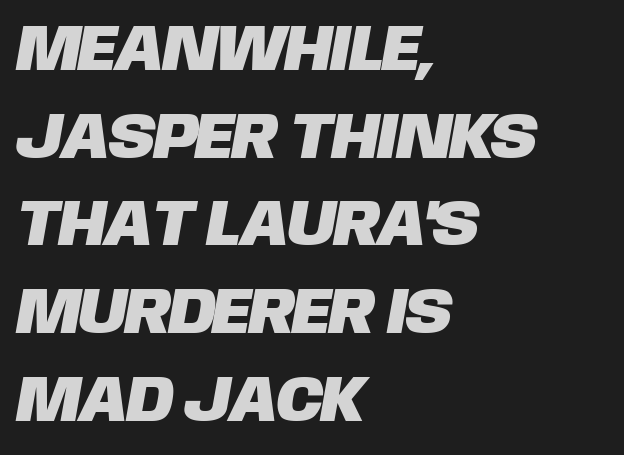
{"serif": "no", "width": "normal", "stroke_contrast": "low", "x_height": "large", "monospaced": "no", "underline": "no", "align": "left", "line_spacing": "normal", "line_spacing_ratio": 1.35, "letter_spacing": "normal", "letter_spacing_em": 0.0, "glyph_px": 65}
